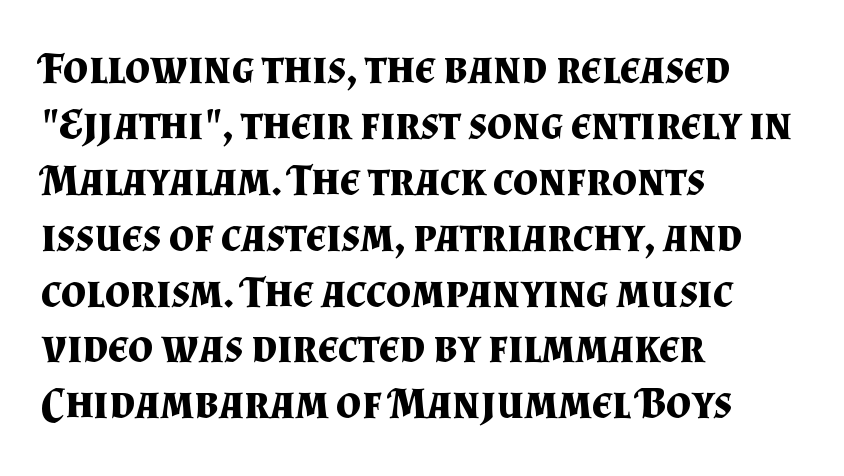
{"serif": "yes", "italic": "no", "bold": "yes", "weight": "bold", "width": "normal", "stroke_contrast": "medium", "x_height": "small", "monospaced": "no", "underline": "no", "align": "left", "line_spacing": "normal", "line_spacing_ratio": 1.27, "letter_spacing": "normal", "letter_spacing_em": 0.0, "glyph_px": 44}
